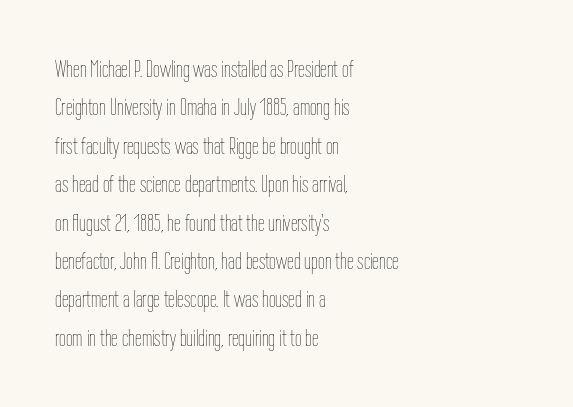
The image shows 24 px text type, upright; set left-aligned, normal line spacing (1.6x), normal letter spacing, not underlined.
